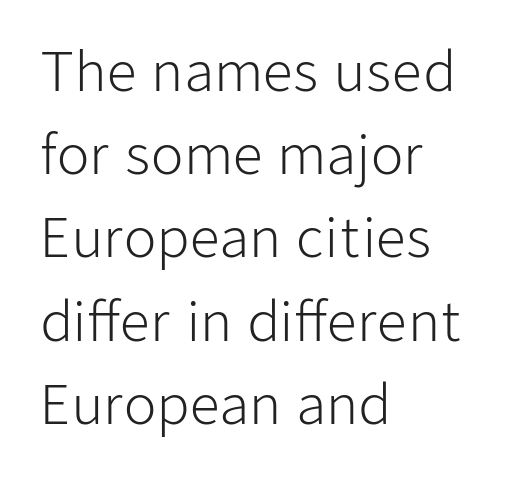
{"serif": "no", "italic": "no", "bold": "no", "weight": "light", "width": "normal", "stroke_contrast": "low", "x_height": "medium", "monospaced": "no", "underline": "no", "align": "left", "line_spacing": "normal", "line_spacing_ratio": 1.57, "letter_spacing": "normal", "letter_spacing_em": 0.0, "glyph_px": 53}
